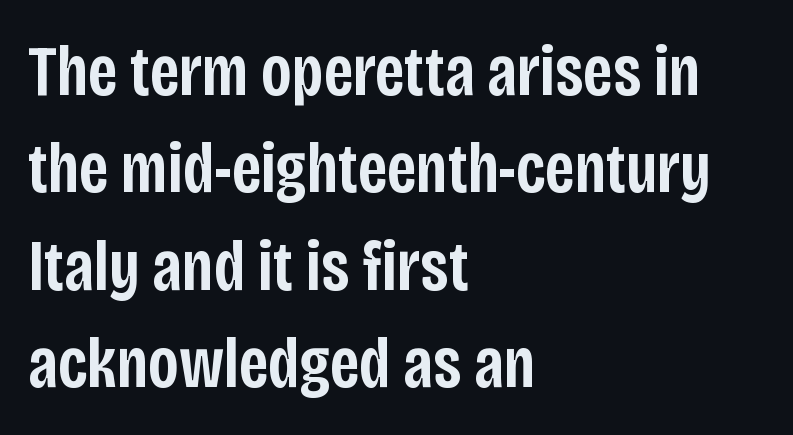
Where is the straight margin? On the left. Letterform terminals end flat and unadorned throughout the passage. Decoration check: the copy has no underline. These lines were composed using upright roman letters. As a designer I'd log this as weight 600, semibold.
